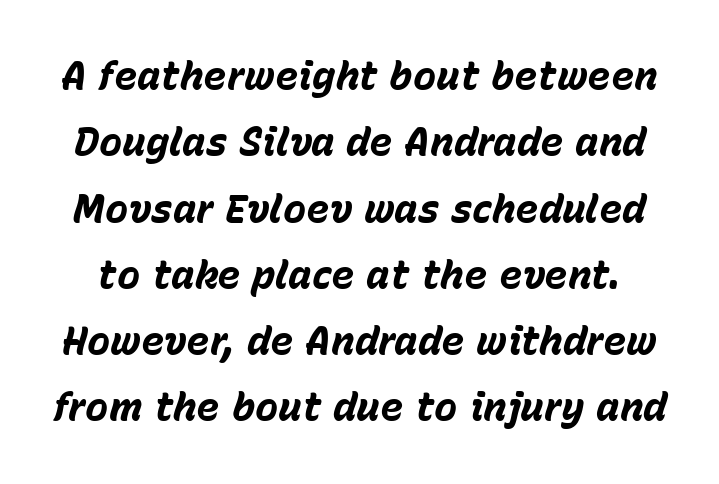
The image shows 39 px bold type, italic (leaning right); set normal line spacing (1.7x), normal letter spacing, not underlined; low stroke contrast and a medium x-height.
